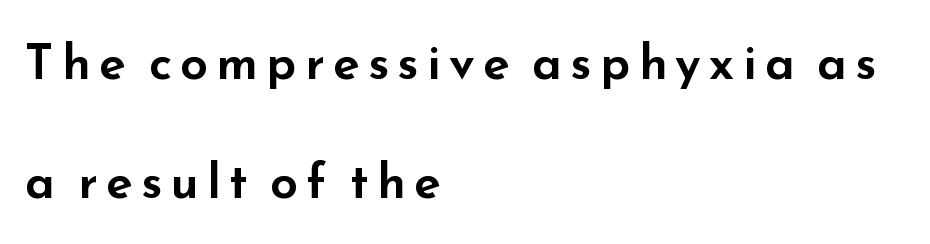
Nobody drew a line under any word here. You can tell from the bare stems that sans-serif type was used. Varying glyph widths throughout — classic text-font behaviour. Summary of vertical rhythm: relaxed, with wide interline spacing. Upright lettering throughout. The rendering anchors every line to the left-hand side.
